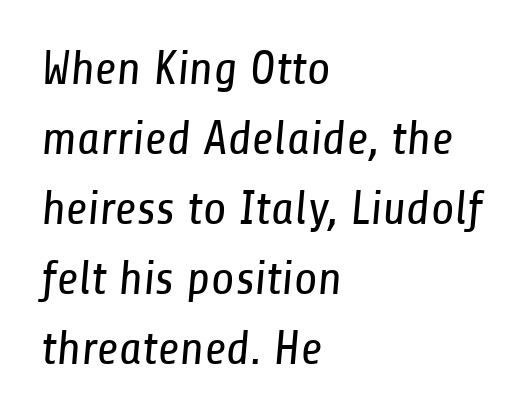
The image shows 48 px regular-weight, condensed sans-serif type; set left-aligned, normal line spacing (1.46x), normal letter spacing, not underlined; low stroke contrast and a medium x-height.
